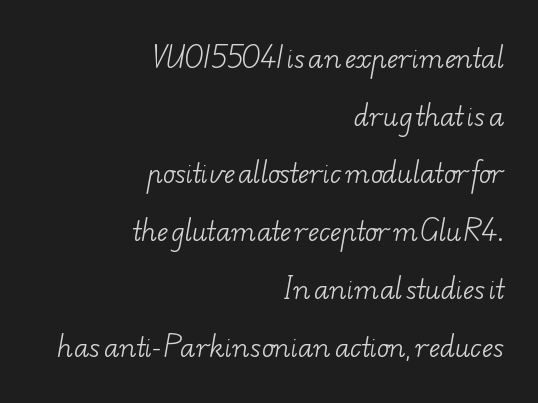
Heft: none added — not bold. Vertically, the passage feels expansive, rows floating well apart. These lines keep a tight, regular rhythm from letter to letter. Quick note: underline off.
